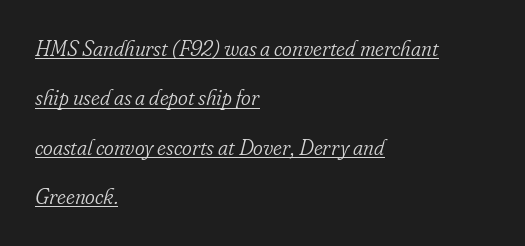
Q: Is the text bold? A: No.
Q: Is the text italic (slanted)? A: Yes, it leans right by about 16 degrees.
Q: Is the text underlined? A: Yes.
Q: How is the paragraph aligned? A: Left-aligned.
Q: Is the spacing between letters normal or unusually wide? A: Normal.
Q: Is the spacing between lines tight, normal or loose? A: Loose.
